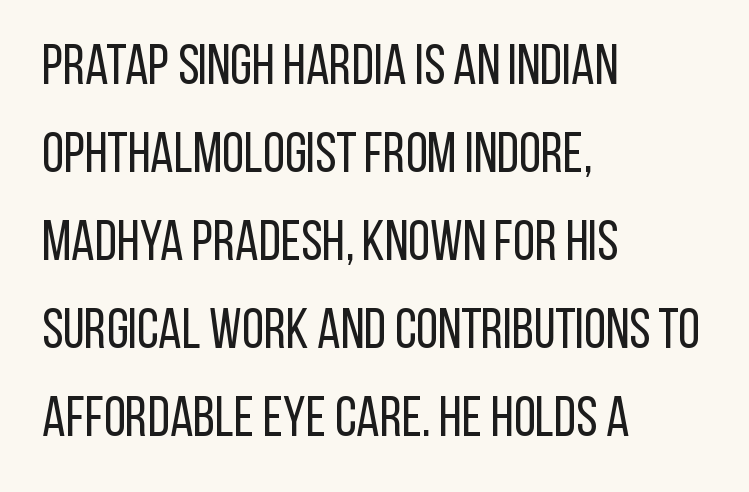
These glyphs show unthickened strokes, regular width or finer. Here the glyphs are tracked normally, forming tight word shapes. This sample uses an upright cut, with every glyph sitting square on the baseline. Only glyphs here, with clear space below each row.
